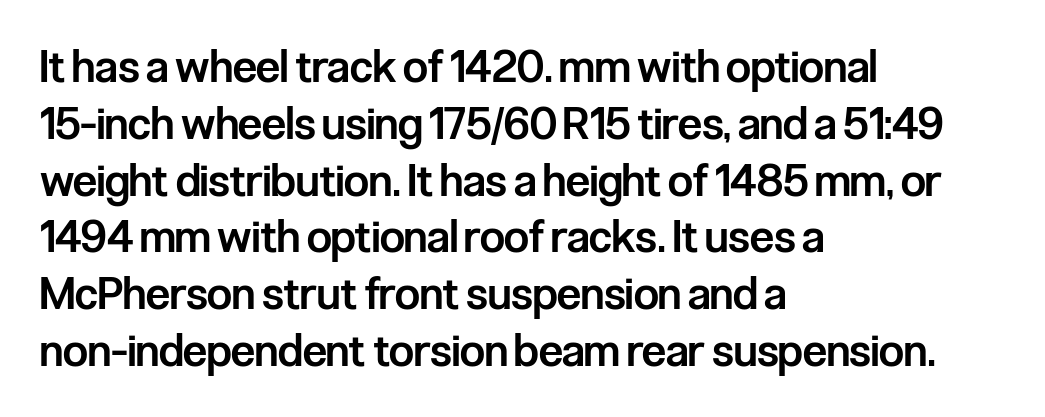
Unlike a traditional serif, this face leaves its strokes unadorned. The lettering holds an erect, upright posture throughout. Look at the tracking — it's just the regular setting, nothing added. Leading: standard. You could not count columns in this text — the font is proportionally spaced.
